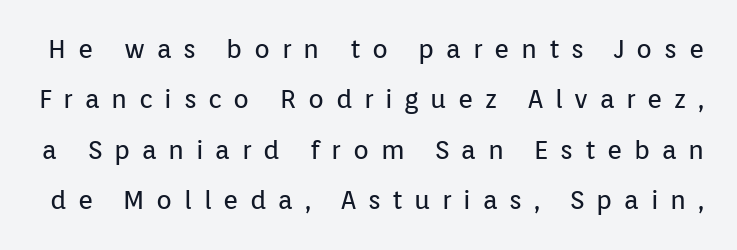
The passage shown is not underscored anywhere. The face used here is rendered with a markedly widened letterfit. The cut favours lightness, reaching ordinary text weight at its darkest. The designer dialed line spacing up above the default. The font's upright variant was chosen for this text.
